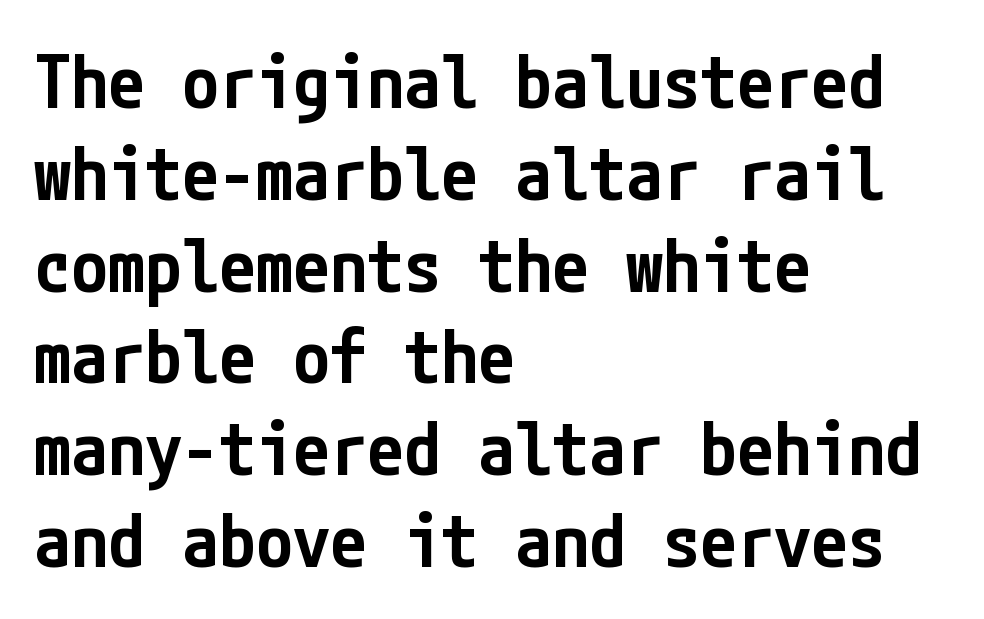
There is no visible air inserted between adjacent glyphs. These lines carry some extra weight — a demibold, not a full bold. Compared with a centered layout, this one pins lines to the left instead. Vertical strokes here are truly vertical. These lines are composed in type without serifs. No word sits above an underline.
